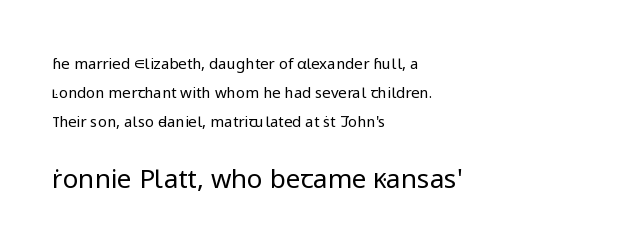
How would I describe the line gaps? Wide and relaxed. Words appear dense and cohesive because spacing is normal. The font sits on the lighter half of the weight spectrum, regular included. Any mark beneath the type? The region is blank. Vertical strokes here are truly vertical.
